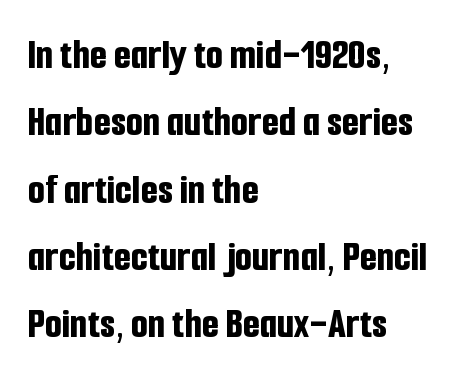
The image shows 44 px bold, condensed sans-serif type, upright; set left-aligned, normal line spacing (1.53x), normal letter spacing, not underlined; low stroke contrast and a medium x-height.
